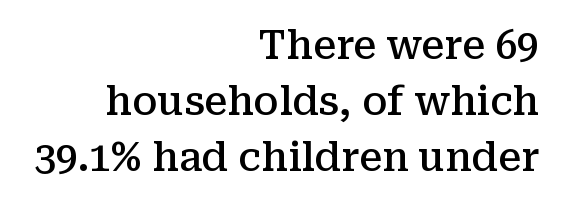
The image shows 39 px semibold serif type, upright; set right-aligned, normal line spacing (1.43x), normal letter spacing, not underlined; medium stroke contrast and a medium x-height.
